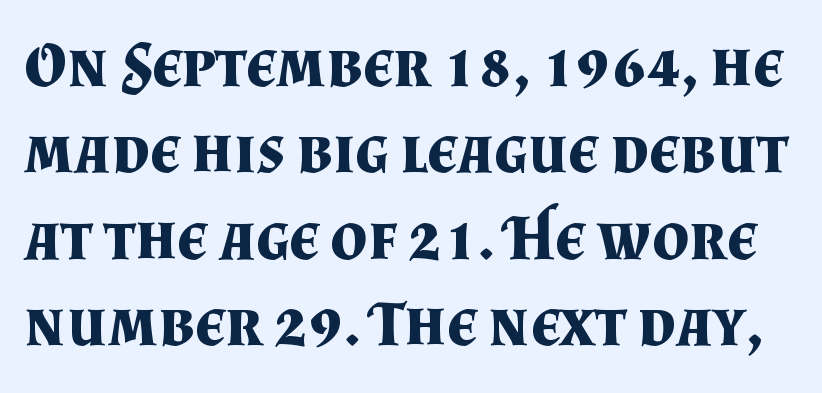
{"serif": "yes", "italic": "no", "bold": "yes", "weight": "bold", "width": "normal", "stroke_contrast": "medium", "x_height": "small", "monospaced": "no", "underline": "no", "line_spacing": "normal", "line_spacing_ratio": 1.33, "letter_spacing": "normal", "letter_spacing_em": 0.0, "glyph_px": 65}
